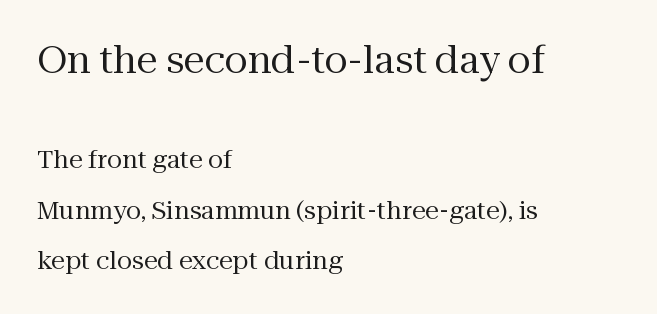
{"serif": "yes", "italic": "no", "bold": "no", "weight": "regular", "width": "normal", "stroke_contrast": "medium", "x_height": "medium", "monospaced": "no", "underline": "no", "align": "left", "line_spacing": "loose", "line_spacing_ratio": 2.02, "letter_spacing": "normal", "letter_spacing_em": 0.0, "larger_block": "first", "size_ratio": 1.52, "glyph_px": 38}
